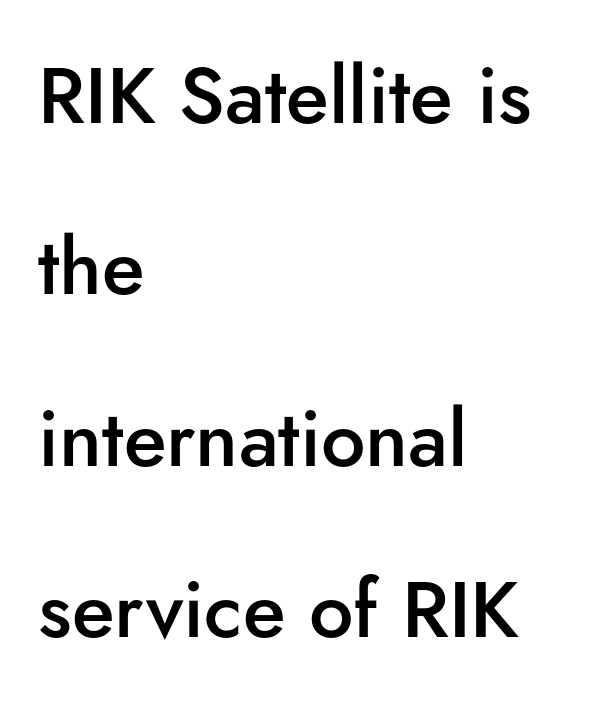
{"serif": "no", "italic": "no", "bold": "semi", "weight": "semibold", "width": "normal", "stroke_contrast": "low", "x_height": "small", "monospaced": "no", "underline": "no", "align": "left", "line_spacing": "loose", "line_spacing_ratio": 2.17, "letter_spacing": "normal", "letter_spacing_em": 0.0, "glyph_px": 79}
